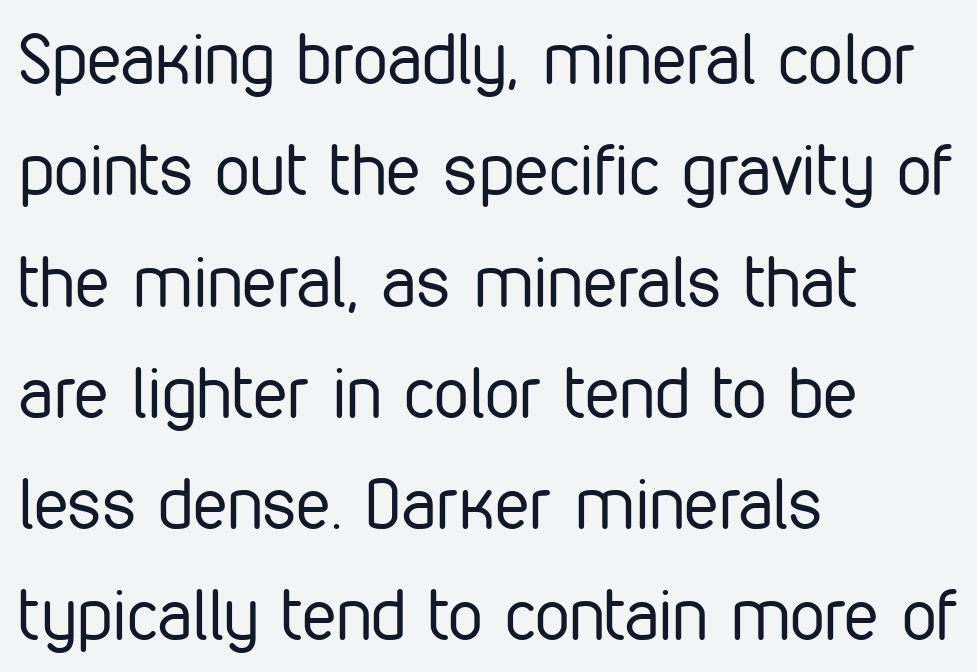
Q: Is the text bold? A: No.
Q: Is the text italic (slanted)? A: No, it is upright.
Q: Is the typeface a serif or a sans-serif typeface? A: Sans-serif.
Q: Is the text underlined? A: No.
Q: How is the paragraph aligned? A: Left-aligned.
Q: Is the spacing between letters normal or unusually wide? A: Normal.
Q: Is the spacing between lines tight, normal or loose? A: Normal.
Q: Width (condensed, normal, or wide)? A: Condensed.
Q: Stroke contrast? A: Low.
Q: x-height? A: Medium.
Q: Monospaced? A: No.
